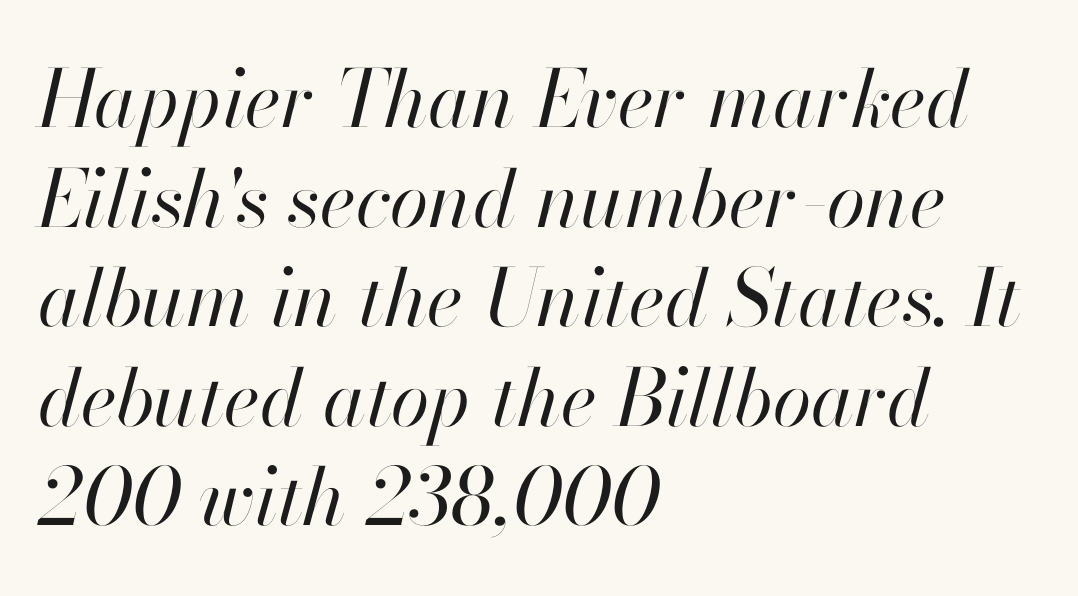
Q: Is the text bold? A: No.
Q: Is the text italic (slanted)? A: Yes, it leans right by about 13 degrees.
Q: Is the text underlined? A: No.
Q: How is the paragraph aligned? A: Left-aligned.
Q: Is the spacing between letters normal or unusually wide? A: Normal.
Q: Is the spacing between lines tight, normal or loose? A: Normal.
Q: Width (condensed, normal, or wide)? A: Normal.
Q: Stroke contrast? A: High.
Q: x-height? A: Small.
Q: Monospaced? A: No.
